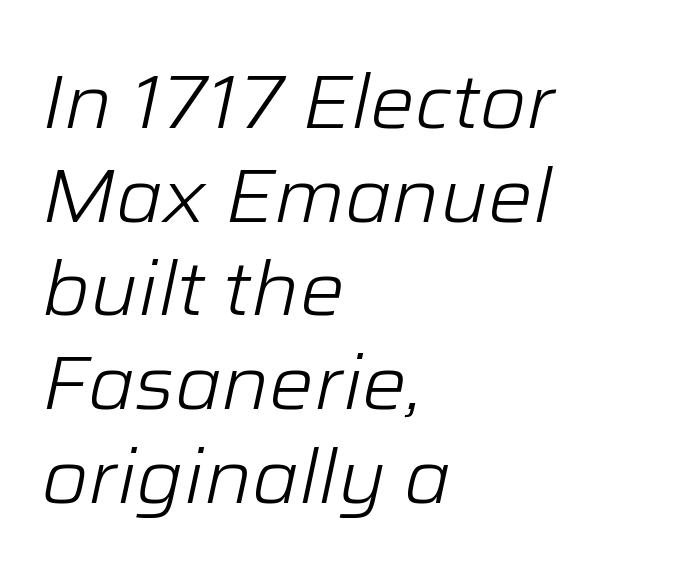
The image shows 75 px light type, italic (leaning right); set left-aligned, normal line spacing (1.25x), normal letter spacing, not underlined; low stroke contrast and a medium x-height.
